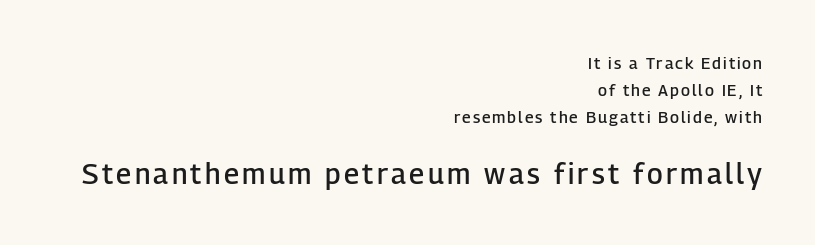
{"serif": "no", "italic": "no", "bold": "semi", "weight": "semibold", "width": "normal", "stroke_contrast": "low", "x_height": "medium", "monospaced": "no", "underline": "no", "align": "right", "line_spacing": "normal", "line_spacing_ratio": 1.68, "larger_block": "second", "size_ratio": 1.75, "glyph_px": 28}
